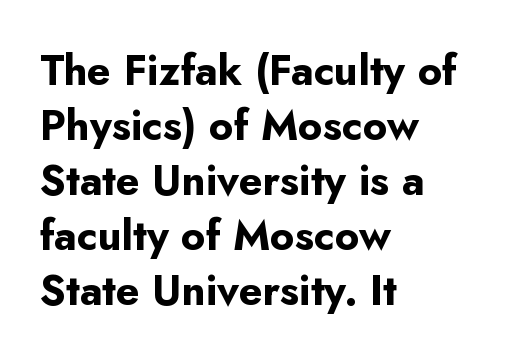
The image shows 42 px bold sans-serif type, upright; set left-aligned, normal line spacing (1.31x), normal letter spacing, not underlined; low stroke contrast and a small x-height.
